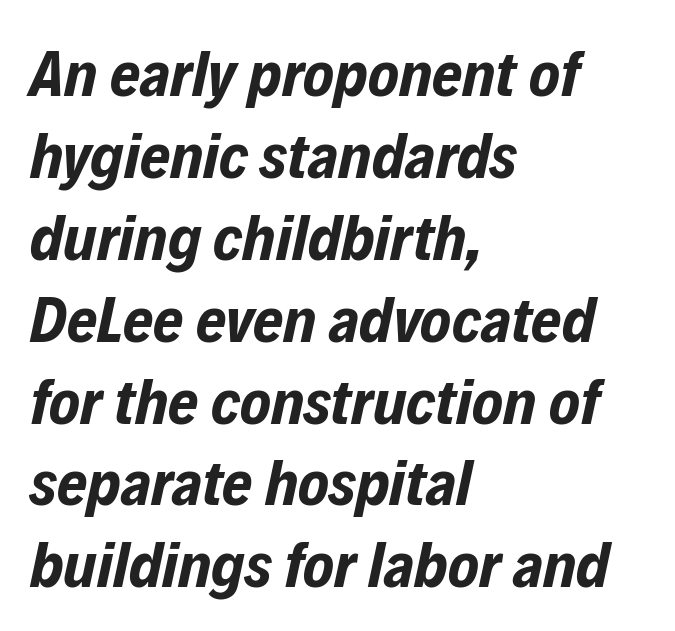
Evenly set lines give the paragraph a standard silhouette. Default kerning and tracking; the words read as compact shapes. Here the designer chose a conventional face with non-uniform glyph widths. Each row of text sits above clean, open space. Is the block centered? No — it sits flush against the left margin.
